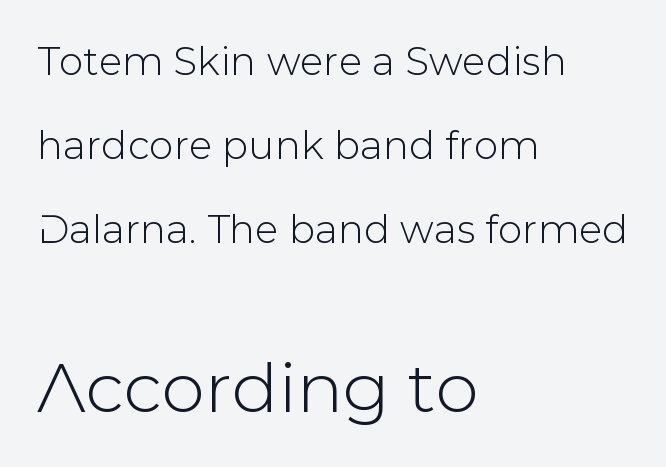
The image shows 69 px sans-serif type, upright; set left-aligned, loose line spacing (2.16x), normal letter spacing, not underlined; the second (bottom) block is 1.77x larger; low stroke contrast and a medium x-height.
